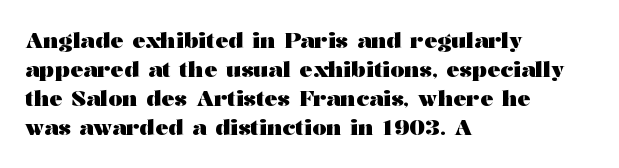
The image shows 22 px bold type, upright; set left-aligned, normal line spacing (1.32x), normal letter spacing, not underlined.
